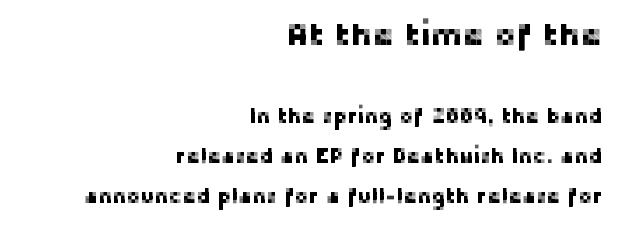
The text block is weighted toward the right margin, trailing off unevenly leftward. Designer's note — italics off, roman on. Nothing sits at the stroke ends, so this counts as sans-serif. Unmarked baselines from the first word to the last. Larger block? The one above; the one below is distinctly smaller. Think of a printed novel: that variable character pitch is what you see here.
